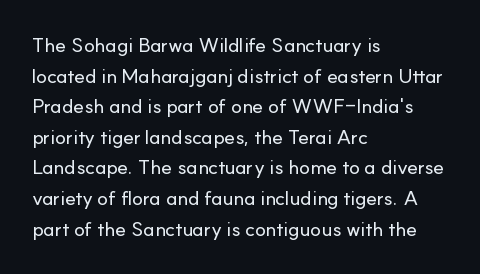
Q: Is the text italic (slanted)? A: No, it is upright.
Q: Is the text underlined? A: No.
Q: How is the paragraph aligned? A: Left-aligned.
Q: Is the spacing between letters normal or unusually wide? A: Normal.
Q: Is the spacing between lines tight, normal or loose? A: Normal.
